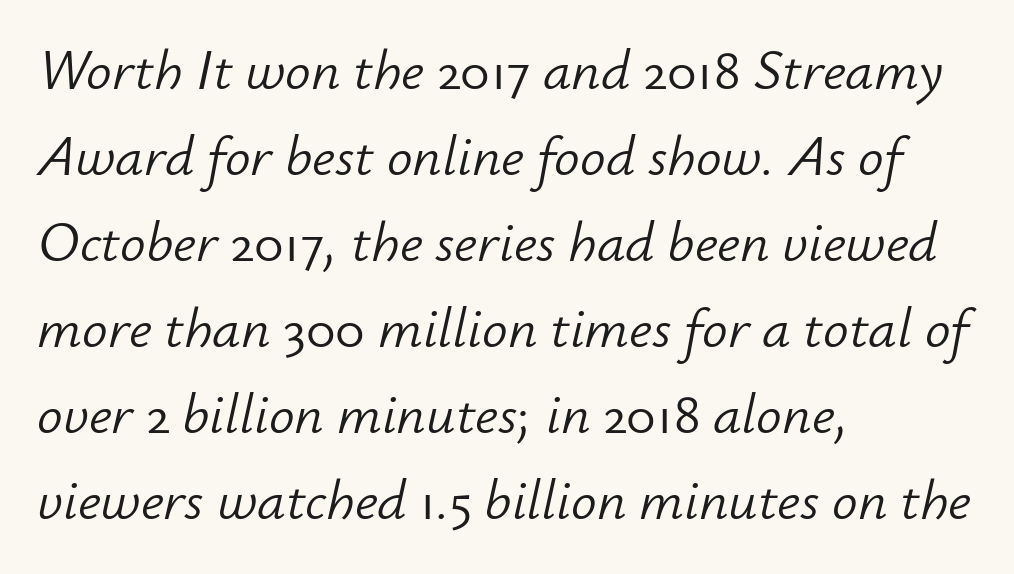
The horizontal fit of the characters is conventional and even. Clear beneath every line of the passage. Character widths vary here, with narrow letters taking less room than wide ones. These lines stack with their left ends in a neat column. These lines sit exactly where default settings would place them.
